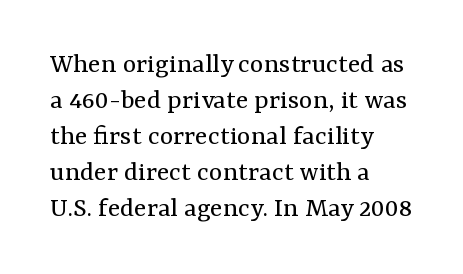
Looks like regular typesetting: each glyph gets only the width it needs. Glance below the letters and you will spot only blank space. Summary of weight: not heavy and not bold. Serif or sans? Serif — the stroke terminals have little feet.
